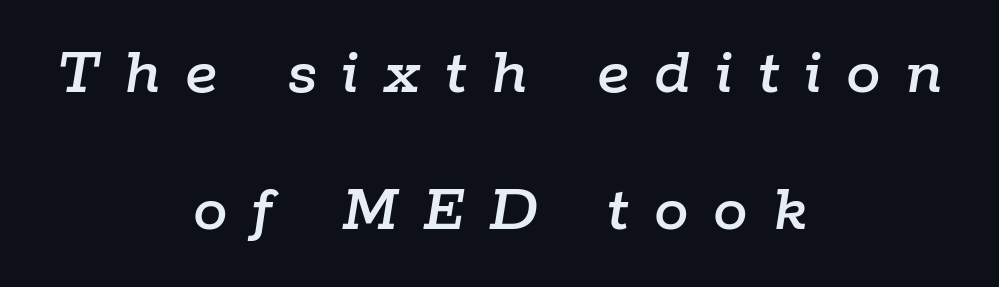
{"italic": "yes", "lean": "right", "slant_degrees": 9, "width": "normal", "stroke_contrast": "low", "x_height": "medium", "monospaced": "no", "underline": "no", "align": "center", "line_spacing": "loose", "line_spacing_ratio": 1.98, "letter_spacing": "wide", "letter_spacing_em": 0.36, "glyph_px": 69}
